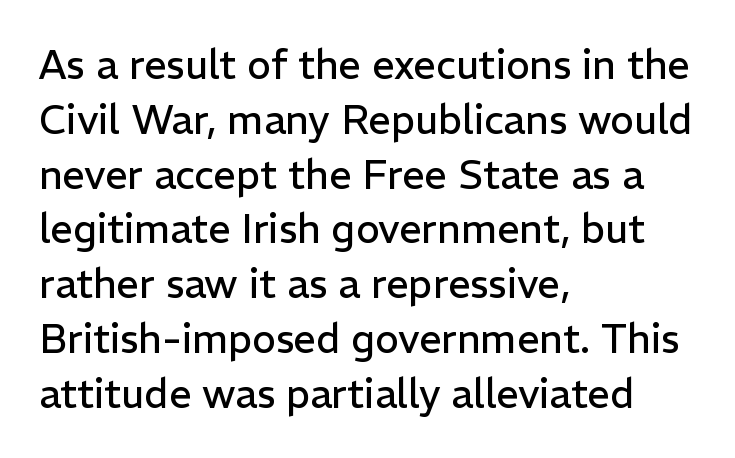
{"serif": "no", "italic": "no", "bold": "no", "weight": "regular", "width": "normal", "stroke_contrast": "low", "x_height": "medium", "monospaced": "no", "underline": "no", "align": "left", "line_spacing": "normal", "line_spacing_ratio": 1.37, "letter_spacing": "normal", "letter_spacing_em": 0.0, "glyph_px": 40}
